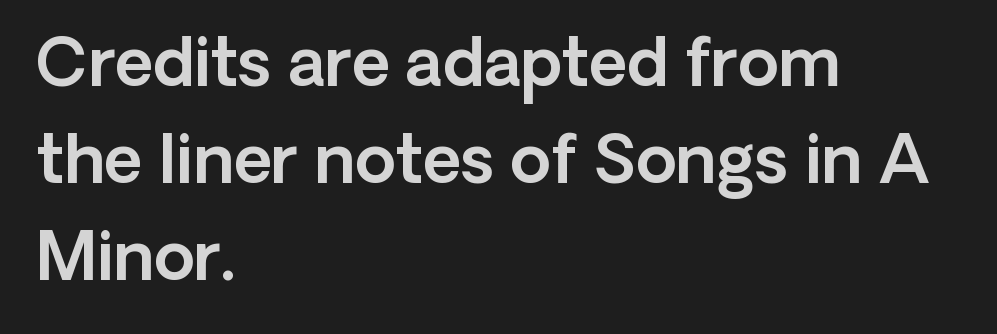
Q: Is the text italic (slanted)? A: No, it is upright.
Q: Is the typeface a serif or a sans-serif typeface? A: Sans-serif.
Q: Is the text underlined? A: No.
Q: How is the paragraph aligned? A: Left-aligned.
Q: Is the spacing between letters normal or unusually wide? A: Normal.
Q: Is the spacing between lines tight, normal or loose? A: Normal.
Q: Width (condensed, normal, or wide)? A: Normal.
Q: x-height? A: Medium.
Q: Monospaced? A: No.
